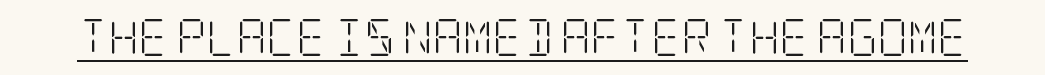
The image shows 37 px light, condensed serif type, upright; set normal letter spacing, underlined; low stroke contrast and a large x-height.
